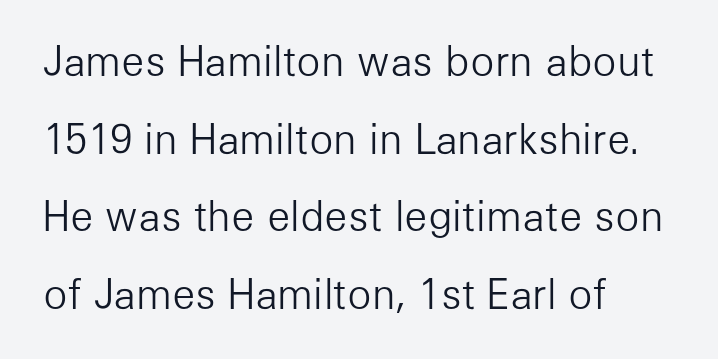
Q: Is the text bold? A: No.
Q: Is the text italic (slanted)? A: No, it is upright.
Q: Is the typeface a serif or a sans-serif typeface? A: Sans-serif.
Q: Is the text underlined? A: No.
Q: How is the paragraph aligned? A: Left-aligned.
Q: Is the spacing between letters normal or unusually wide? A: Normal.
Q: Is the spacing between lines tight, normal or loose? A: Loose.
Q: Width (condensed, normal, or wide)? A: Normal.
Q: Stroke contrast? A: Low.
Q: x-height? A: Medium.
Q: Monospaced? A: No.
